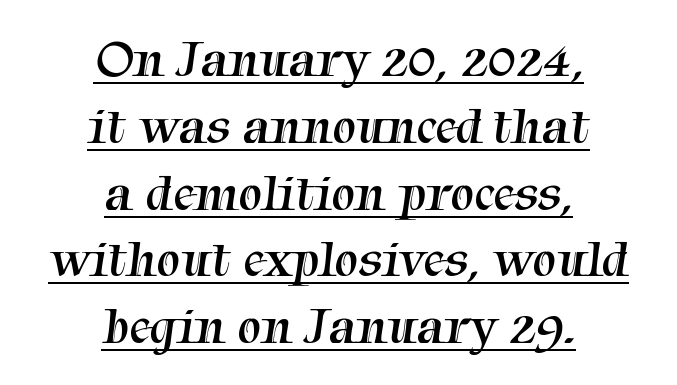
Quick note: underline on. The rendering uses natural spacing where letterforms have individual widths. Weight: in the light-to-regular range. The rows are spaced the way most documents space them.
